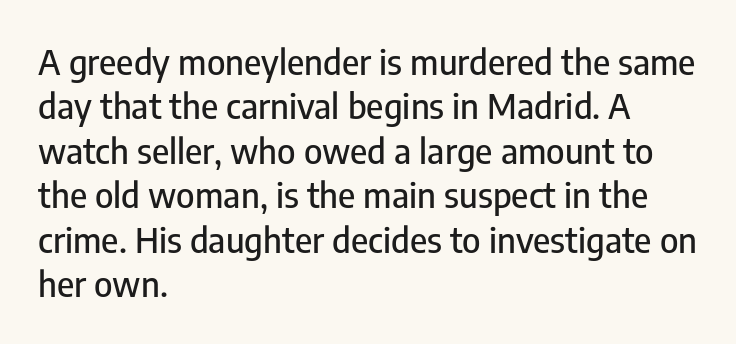
The image shows 35 px condensed sans-serif type, upright; set left-aligned, normal line spacing (1.27x), normal letter spacing, not underlined; low stroke contrast and a medium x-height.
